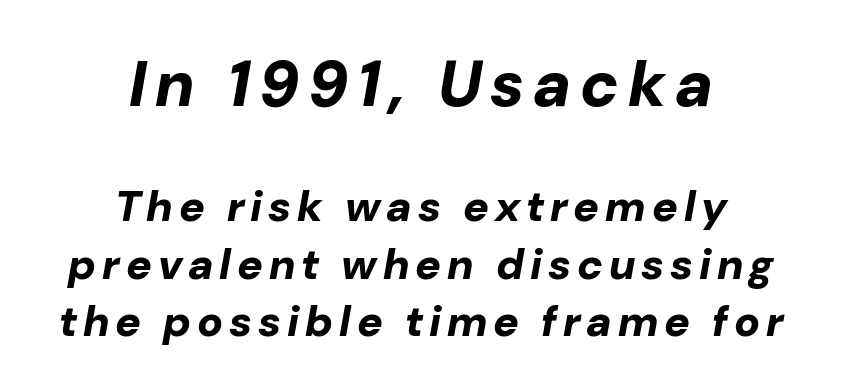
Q: Is the text bold? A: Yes.
Q: Is the text italic (slanted)? A: Yes, it leans right by about 10 degrees.
Q: Is the text underlined? A: No.
Q: How is the paragraph aligned? A: Centered.
Q: Is the spacing between lines tight, normal or loose? A: Normal.
Q: Which block of text is set in a larger size, the first (top) or the second (bottom)? A: The first (top) one.
Q: Width (condensed, normal, or wide)? A: Normal.
Q: Stroke contrast? A: Low.
Q: x-height? A: Medium.
Q: Monospaced? A: No.
